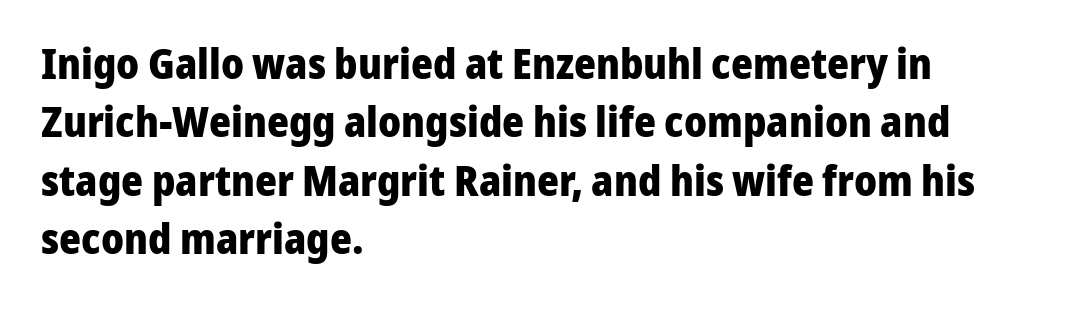
The image shows 42 px heavy sans-serif type, upright; set left-aligned, normal line spacing (1.39x), normal letter spacing, not underlined; low stroke contrast and a medium x-height.
